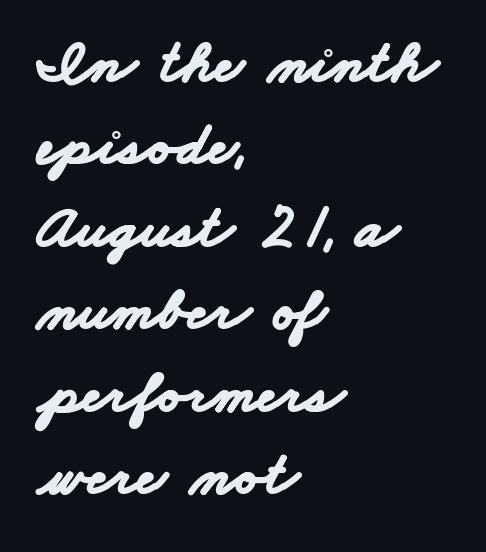
Summary of vertical rhythm: regular, with standard interline spacing. Each letter's strokes conclude bluntly, with no projecting serifs. Underline: absent. This rendering uses left alignment, leaving the right contour irregular. The face used here is rendered with its standard letterfit. Caption: bold face, heavy strokes.
